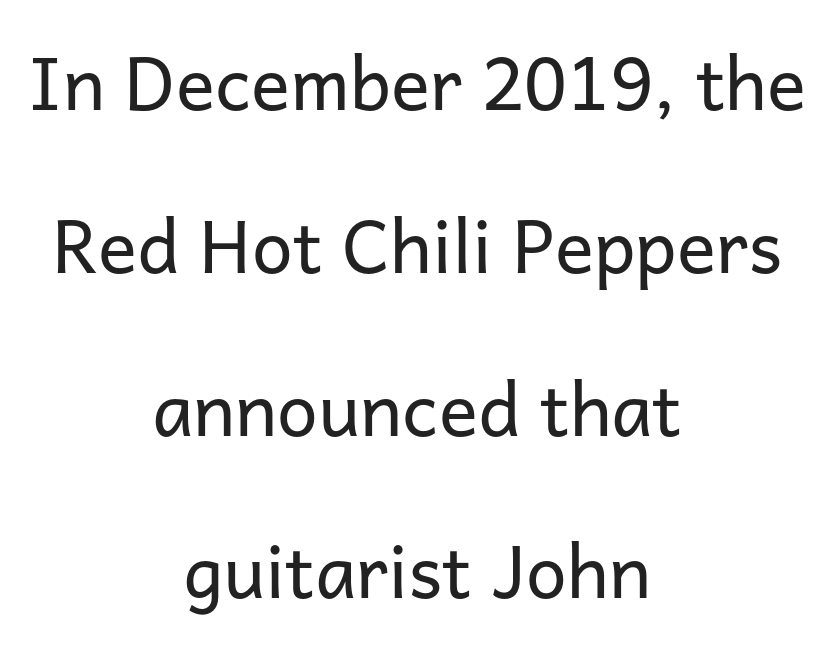
Q: Is the text bold? A: No.
Q: Is the text italic (slanted)? A: No, it is upright.
Q: Is the typeface a serif or a sans-serif typeface? A: Sans-serif.
Q: Is the text underlined? A: No.
Q: How is the paragraph aligned? A: Centered.
Q: Is the spacing between letters normal or unusually wide? A: Normal.
Q: Is the spacing between lines tight, normal or loose? A: Loose.
Q: Width (condensed, normal, or wide)? A: Normal.
Q: Stroke contrast? A: Low.
Q: x-height? A: Medium.
Q: Monospaced? A: No.
